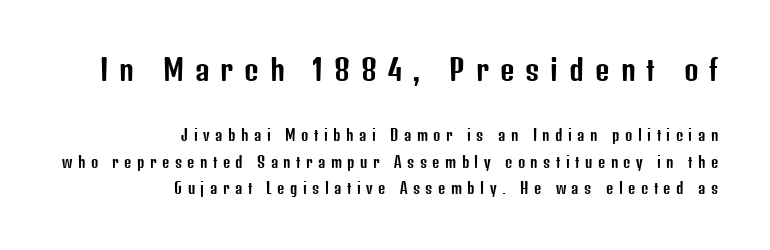
Q: Is the text italic (slanted)? A: No, it is upright.
Q: Is the typeface a serif or a sans-serif typeface? A: Sans-serif.
Q: Is the text underlined? A: No.
Q: How is the paragraph aligned? A: Right-aligned.
Q: Is the spacing between letters normal or unusually wide? A: Unusually wide.
Q: Which block of text is set in a larger size, the first (top) or the second (bottom)? A: The first (top) one.
Q: Width (condensed, normal, or wide)? A: Condensed.
Q: Stroke contrast? A: Low.
Q: x-height? A: Medium.
Q: Monospaced? A: No.
